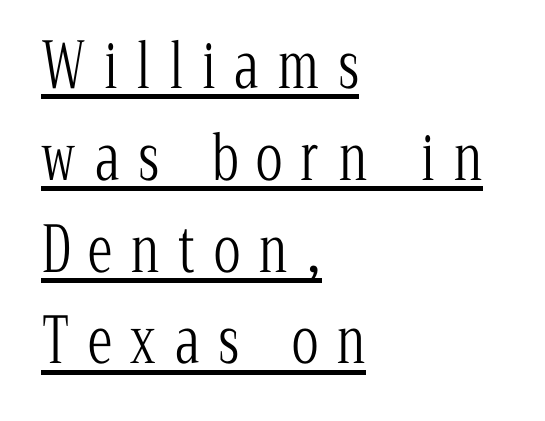
The image shows 62 px light, condensed serif type, upright; set left-aligned, normal line spacing (1.48x), unusually wide letter spacing (+0.3 em), underlined; low stroke contrast and a medium x-height.
